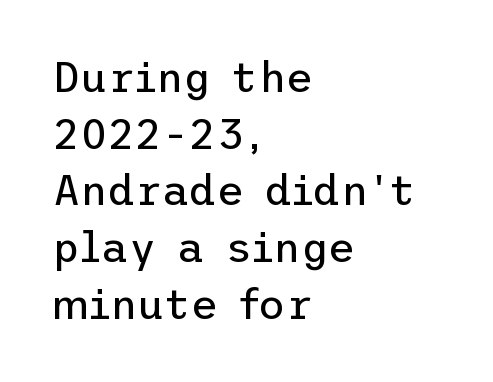
{"serif": "no", "italic": "no", "bold": "no", "weight": "regular", "width": "normal", "stroke_contrast": "low", "x_height": "medium", "underline": "no", "align": "left", "line_spacing": "normal", "line_spacing_ratio": 1.35, "letter_spacing": "normal", "letter_spacing_em": 0.0, "glyph_px": 42}
